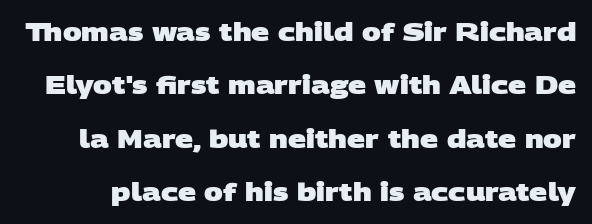
The image shows 25 px bold type; set loose line spacing (2.14x), normal letter spacing, not underlined.
